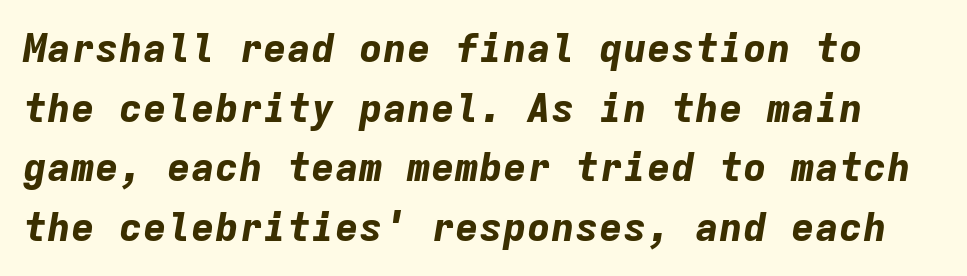
{"italic": "yes", "lean": "right", "slant_degrees": 9, "bold": "yes", "weight": "bold", "width": "normal", "stroke_contrast": "low", "x_height": "medium", "monospaced": "yes", "underline": "no", "line_spacing": "normal", "line_spacing_ratio": 1.49, "letter_spacing": "normal", "letter_spacing_em": 0.0, "glyph_px": 40}
